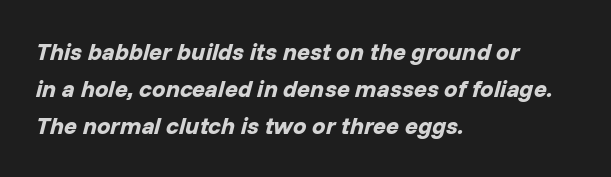
Stroke thickness is high; the sample reads as a true bold. The gap between lines stays unmarked. The designer left line spacing at the default. Rendered with sloped, italic letterforms. Each word holds together tightly as a unit, with standard inter-letter gaps.
